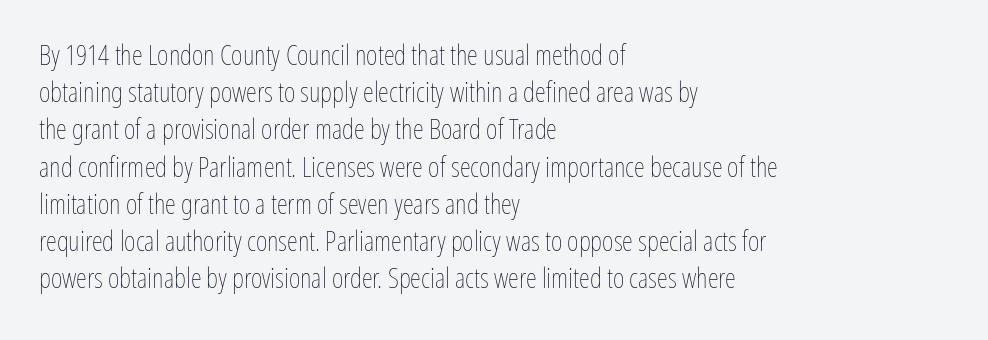
The image shows 28 px thin, condensed type, upright; set left-aligned, normal line spacing (1.33x), normal letter spacing, not underlined; low stroke contrast and a medium x-height.
